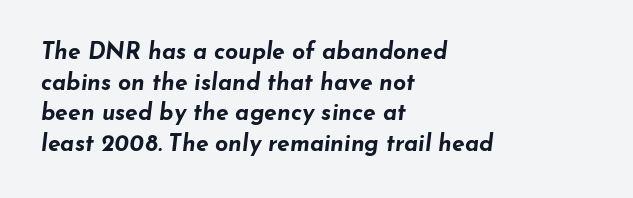
Normally led — the rows are evenly, conventionally spaced. The text block is weighted toward the left margin, trailing off unevenly rightward. Compared with an ordinary text face, these strokes are far heavier — a full bold. The strip under each line holds only bare page. You can tell it's italic because the verticals aren't actually vertical.
